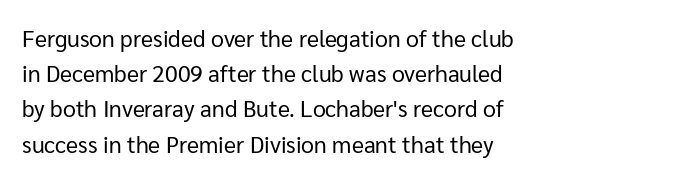
A typesetter would call this leading conventional body-copy spacing. Casual observation: everything's shoved over to the left. Counters stay open thanks to moderate or lighter strokes. The lettering stays uniformly vertical, giving the passage a roman look. No extra tracking has been applied to these lines. The gap between lines stays unmarked.
